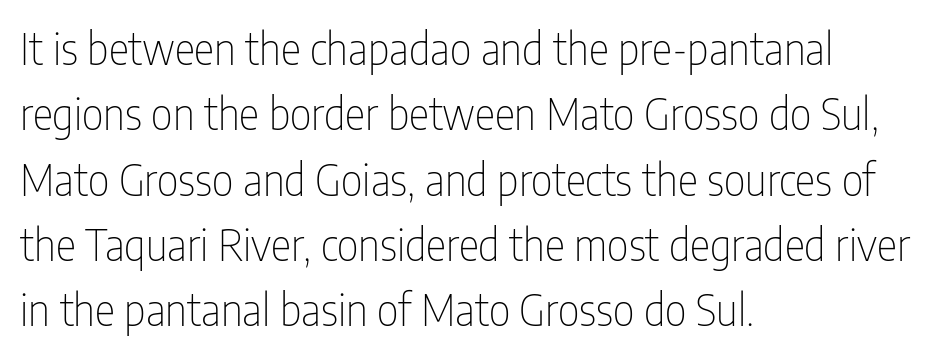
Q: Is the text bold? A: No.
Q: Is the text italic (slanted)? A: No, it is upright.
Q: Is the typeface a serif or a sans-serif typeface? A: Sans-serif.
Q: Is the text underlined? A: No.
Q: How is the paragraph aligned? A: Left-aligned.
Q: Is the spacing between letters normal or unusually wide? A: Normal.
Q: Is the spacing between lines tight, normal or loose? A: Normal.
Q: Width (condensed, normal, or wide)? A: Condensed.
Q: Stroke contrast? A: Low.
Q: x-height? A: Medium.
Q: Monospaced? A: No.
